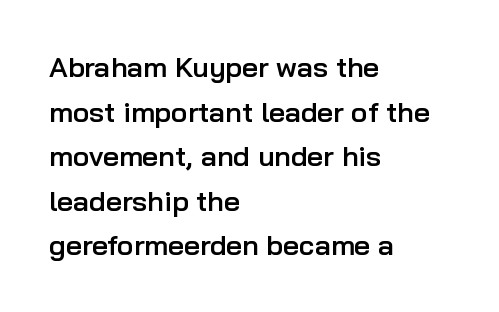
The image shows 28 px semibold sans-serif type, upright; set left-aligned, normal line spacing (1.59x), normal letter spacing, not underlined; low stroke contrast and a medium x-height.
